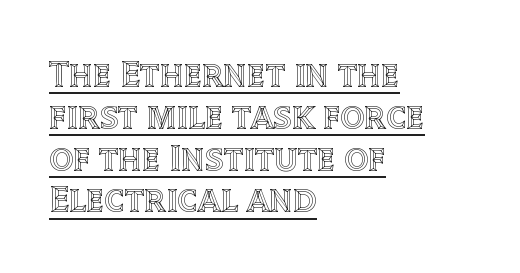
The image shows 38 px text type, upright; set left-aligned, tight line spacing (1.1x), normal letter spacing, underlined; a large x-height.
